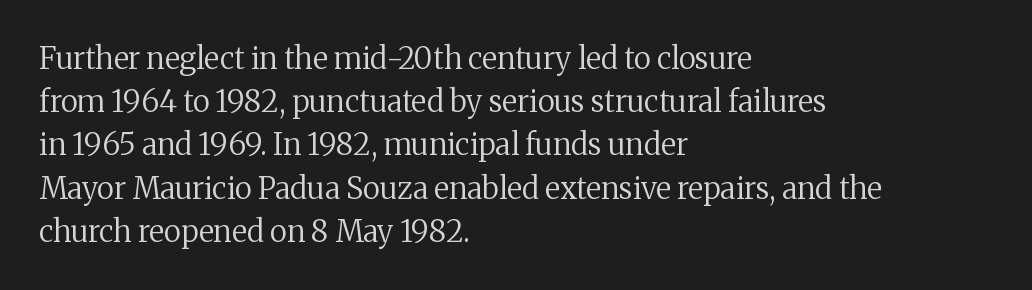
The image shows 30 px regular-weight serif type, upright; set left-aligned, normal line spacing (1.44x), normal letter spacing, not underlined; medium stroke contrast and a medium x-height.
